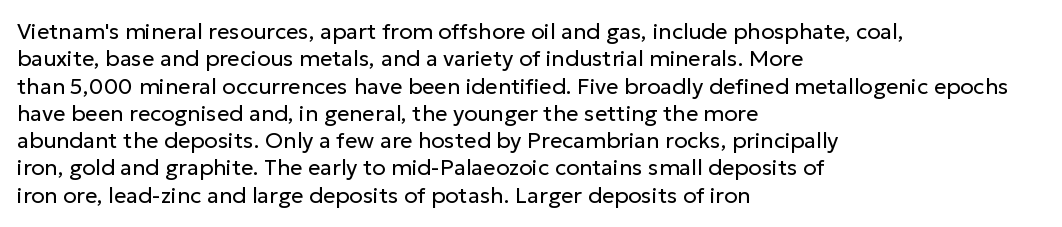
The image shows 22 px text type, upright; set left-aligned, line spacing 1.24x, normal letter spacing, not underlined.
